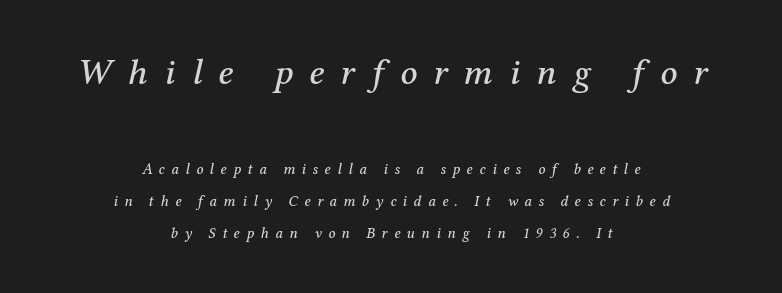
Descenders hang freely into open space. Typeset on center — no edge is straight. Character size in the leading block exceeds that of the trailing block. Compared with ordinary roman type, these characters are visibly tilted.
